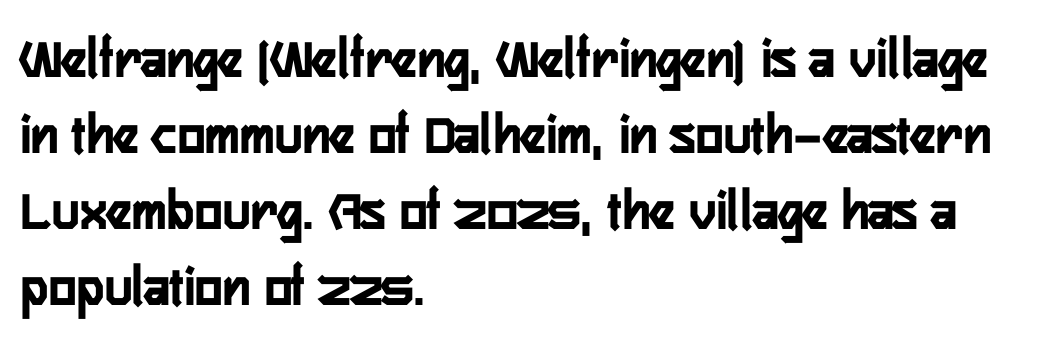
Q: Is the text italic (slanted)? A: No, it is upright.
Q: Is the typeface a serif or a sans-serif typeface? A: Sans-serif.
Q: Is the text underlined? A: No.
Q: How is the paragraph aligned? A: Left-aligned.
Q: Is the spacing between letters normal or unusually wide? A: Normal.
Q: Is the spacing between lines tight, normal or loose? A: Normal.
Q: Width (condensed, normal, or wide)? A: Condensed.
Q: Stroke contrast? A: Low.
Q: x-height? A: Medium.
Q: Monospaced? A: No.
